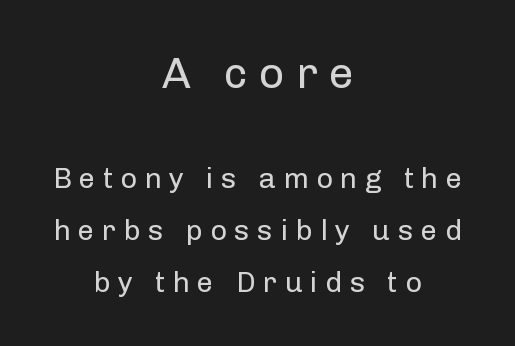
The image shows 44 px regular-weight sans-serif type, upright; set centered, line spacing 1.79x, unusually wide letter spacing (+0.26 em), not underlined; the first (top) block is 1.52x larger; low stroke contrast and a medium x-height.
